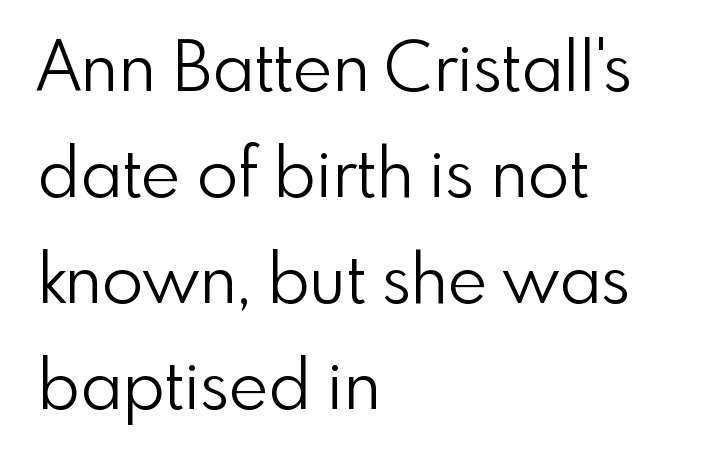
{"serif": "no", "italic": "no", "bold": "no", "weight": "light", "width": "normal", "x_height": "small", "monospaced": "no", "underline": "no", "align": "left", "line_spacing": "normal", "line_spacing_ratio": 1.56, "letter_spacing": "normal", "letter_spacing_em": 0.0, "glyph_px": 68}
